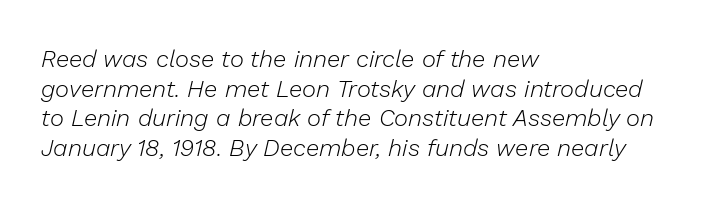
The image shows 24 px text type, italic (leaning right); set left-aligned, line spacing 1.23x, normal letter spacing, not underlined.
